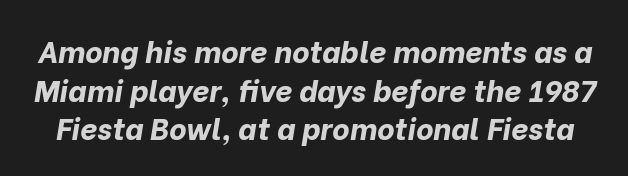
{"italic": "yes", "lean": "right", "slant_degrees": 10, "bold": "yes", "weight": "bold", "width": "normal", "stroke_contrast": "low", "x_height": "medium", "monospaced": "no", "underline": "no", "line_spacing": "normal", "line_spacing_ratio": 1.29, "letter_spacing": "normal", "letter_spacing_em": 0.0, "glyph_px": 30}
